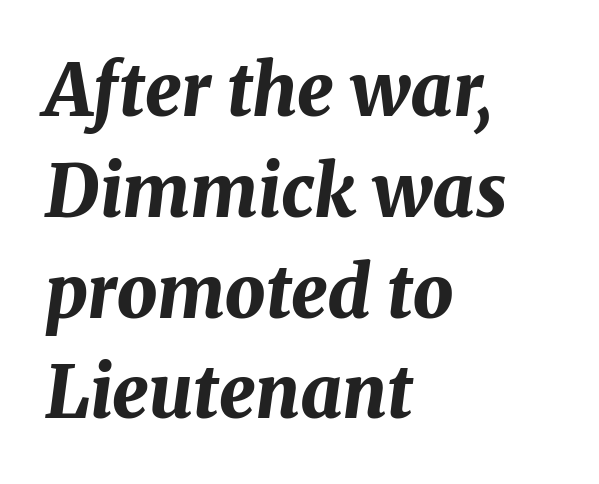
This rendering leaves character spacing at its baseline value. Is the type slanted? Yes — the strokes lean at a clear angle. The characters look thick and weighty, a clear bold. The passage shown is typed in a proportional face where columns would drift. Compared with a centered layout, this one pins lines to the left instead. Horizontal bands of white between lines are of average thickness.
